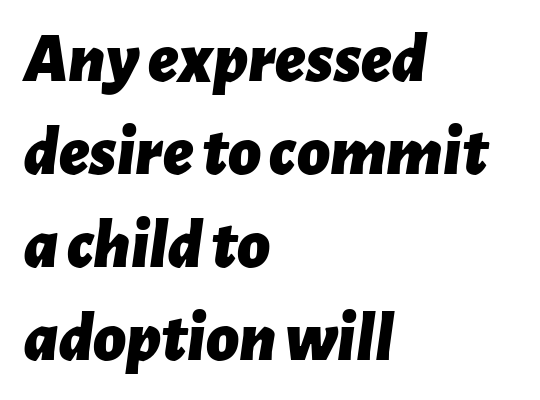
{"italic": "yes", "lean": "right", "slant_degrees": 7, "bold": "yes", "weight": "bold", "width": "normal", "stroke_contrast": "low", "x_height": "medium", "monospaced": "no", "underline": "no", "align": "left", "line_spacing": "normal", "line_spacing_ratio": 1.31, "letter_spacing": "normal", "letter_spacing_em": 0.0, "glyph_px": 71}
